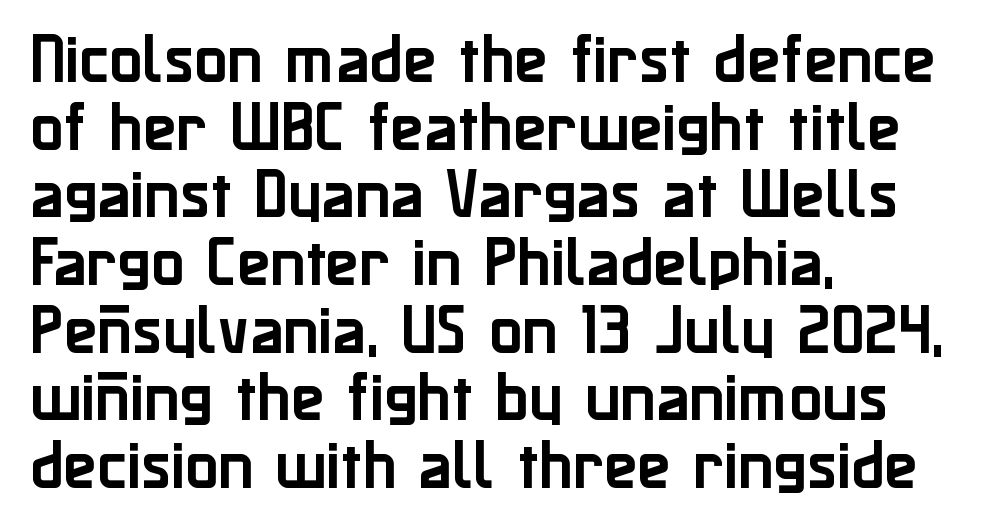
Q: Is the text italic (slanted)? A: No, it is upright.
Q: Is the typeface a serif or a sans-serif typeface? A: Sans-serif.
Q: Is the text underlined? A: No.
Q: How is the paragraph aligned? A: Left-aligned.
Q: Is the spacing between letters normal or unusually wide? A: Normal.
Q: Width (condensed, normal, or wide)? A: Normal.
Q: Stroke contrast? A: Low.
Q: x-height? A: Medium.
Q: Monospaced? A: No.
